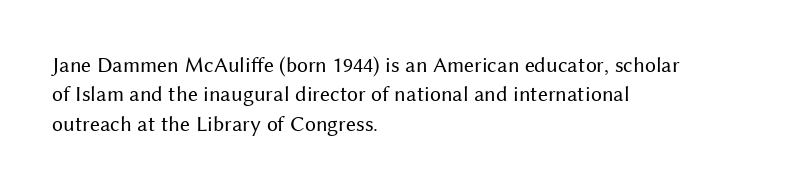
Caption: face not bold, strokes unweighted. Whoever set this chose a conventional vertical rhythm. This sample uses plain, unmodified letter spacing. The lettering stays uniformly vertical, giving the passage a roman look. Rule under the text: the space is simply empty.
